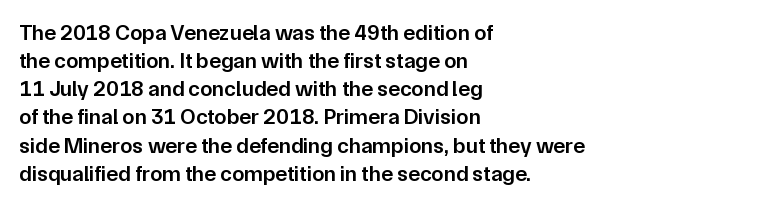
Quick note: underline off. Left-aligned paragraph, ragged on the right. Nope, not italic — everything's standing straight. The line texture is even and compact thanks to regular tracking. Successive baselines arrive at the customary interval. Firm but not heavy-handed strokes: this text is semibold.
